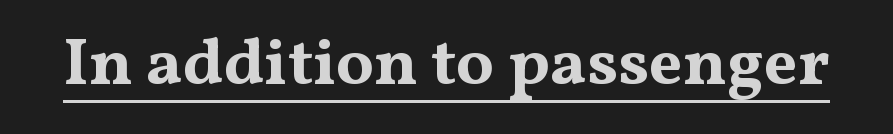
Character widths vary here, with narrow letters taking less room than wide ones. Its strokes are broad and dark, the hallmark of bold type. Vertical strokes here are truly vertical. What stands out about the letter spacing? Nothing — it is the standard amount. The rendered words wear a rule along their underside. Little horizontal feet cap the strokes, marking this as serif type.
